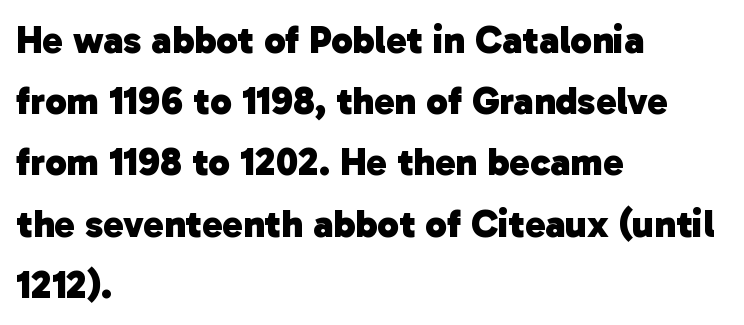
{"serif": "no", "bold": "yes", "weight": "heavy", "width": "normal", "stroke_contrast": "low", "x_height": "medium", "monospaced": "no", "underline": "no", "align": "left", "line_spacing": "normal", "line_spacing_ratio": 1.57, "letter_spacing": "normal", "letter_spacing_em": 0.0, "glyph_px": 39}
